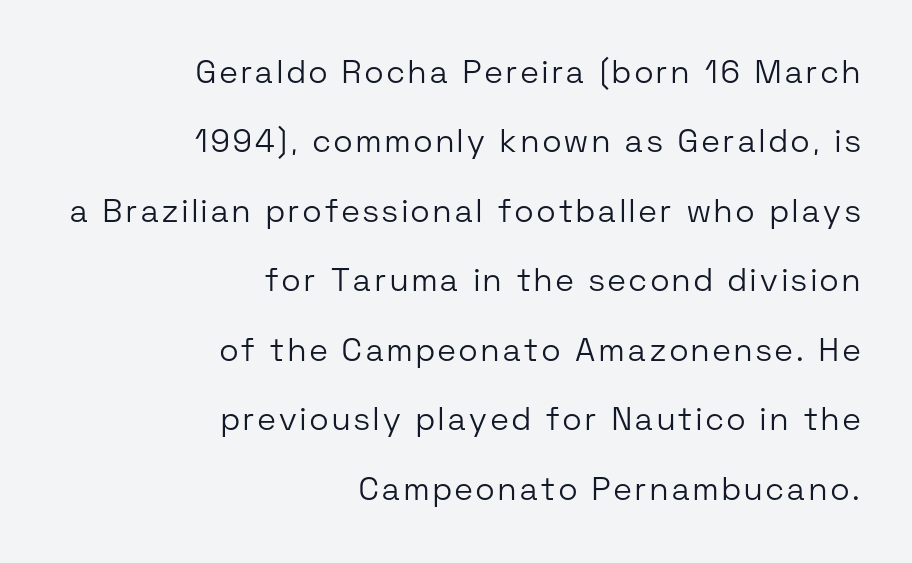
{"serif": "no", "italic": "no", "bold": "no", "weight": "light", "width": "normal", "stroke_contrast": "low", "x_height": "medium", "monospaced": "no", "underline": "no", "align": "right", "line_spacing": "loose", "line_spacing_ratio": 2.17, "glyph_px": 32}
